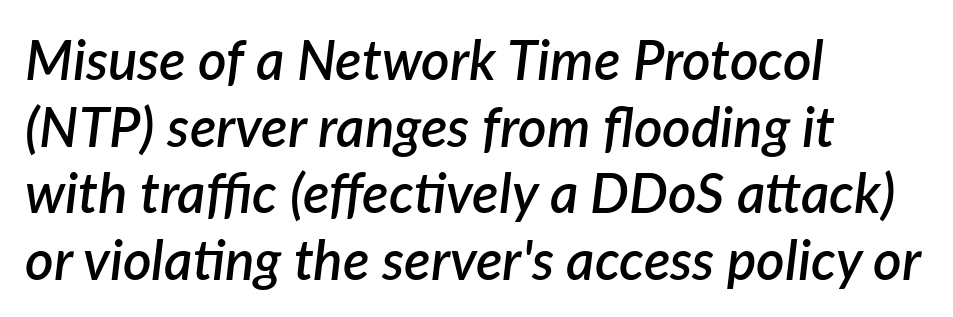
{"italic": "yes", "lean": "right", "slant_degrees": 7, "bold": "semi", "weight": "semibold", "width": "normal", "stroke_contrast": "low", "x_height": "medium", "monospaced": "no", "underline": "no", "align": "left", "line_spacing_ratio": 1.21, "letter_spacing": "normal", "letter_spacing_em": 0.0, "glyph_px": 55}
